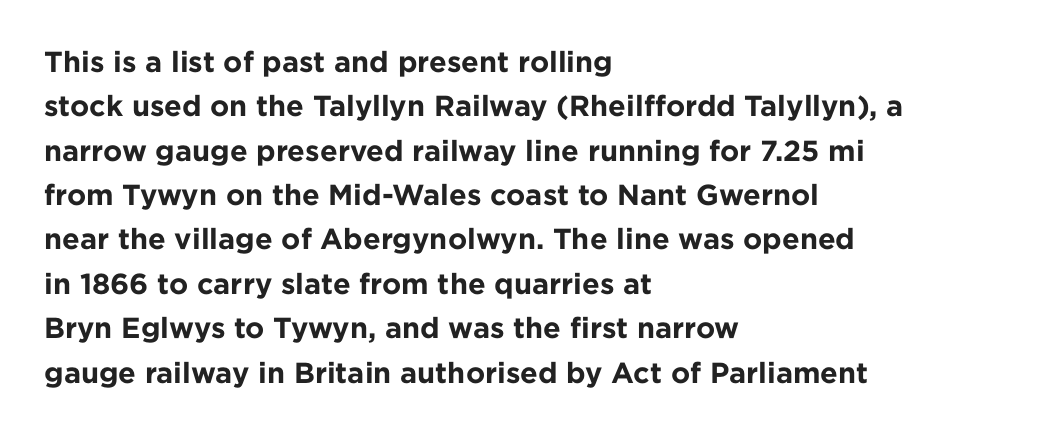
Q: Is the text bold? A: Yes.
Q: Is the text italic (slanted)? A: No, it is upright.
Q: Is the typeface a serif or a sans-serif typeface? A: Sans-serif.
Q: Is the text underlined? A: No.
Q: How is the paragraph aligned? A: Left-aligned.
Q: Is the spacing between letters normal or unusually wide? A: Normal.
Q: Is the spacing between lines tight, normal or loose? A: Normal.
Q: Width (condensed, normal, or wide)? A: Normal.
Q: Stroke contrast? A: Low.
Q: x-height? A: Medium.
Q: Monospaced? A: No.
